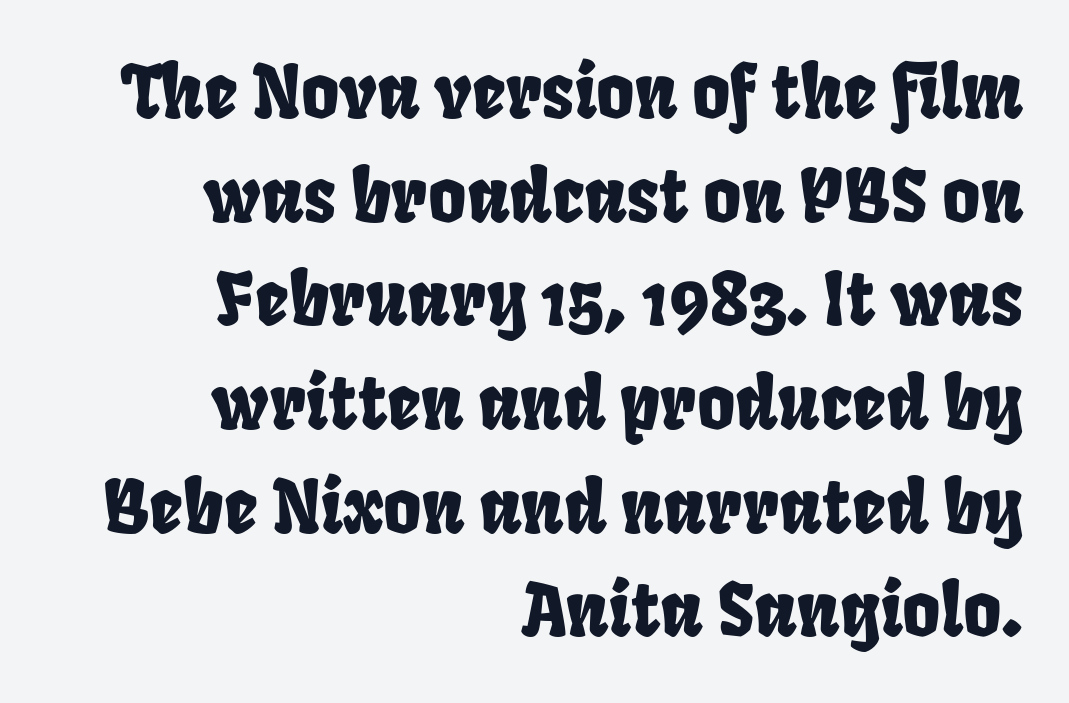
The rendering uses natural spacing where letterforms have individual widths. The rendering anchors every line to the right-hand side. The horizontal fit of the characters is conventional and even. Honestly, there is no underline to notice here at all.
